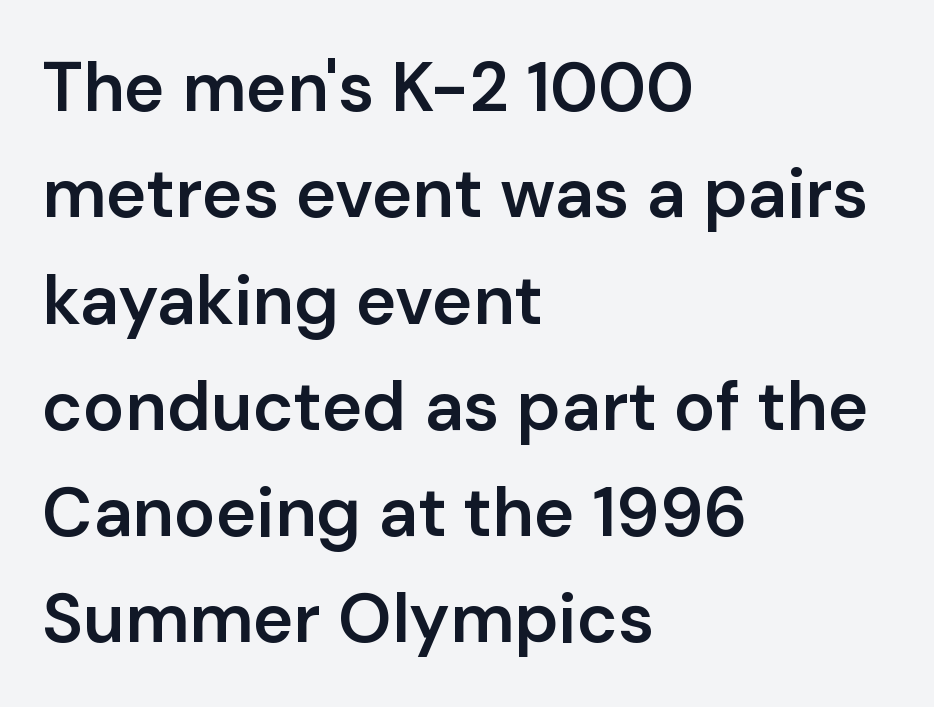
Q: Is the text bold? A: Semi-bold.
Q: Is the text italic (slanted)? A: No, it is upright.
Q: Is the typeface a serif or a sans-serif typeface? A: Sans-serif.
Q: Is the text underlined? A: No.
Q: How is the paragraph aligned? A: Left-aligned.
Q: Is the spacing between letters normal or unusually wide? A: Normal.
Q: Is the spacing between lines tight, normal or loose? A: Normal.
Q: Width (condensed, normal, or wide)? A: Normal.
Q: Stroke contrast? A: Low.
Q: x-height? A: Medium.
Q: Monospaced? A: No.
